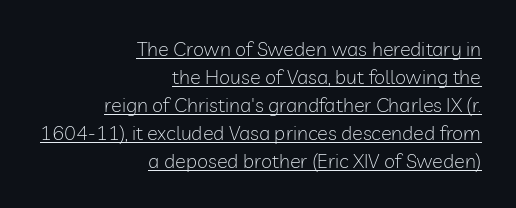
{"italic": "no", "bold": "no", "underline": "yes", "align": "right", "line_spacing": "normal", "line_spacing_ratio": 1.4, "letter_spacing": "normal", "letter_spacing_em": 0.0, "glyph_px": 20}
